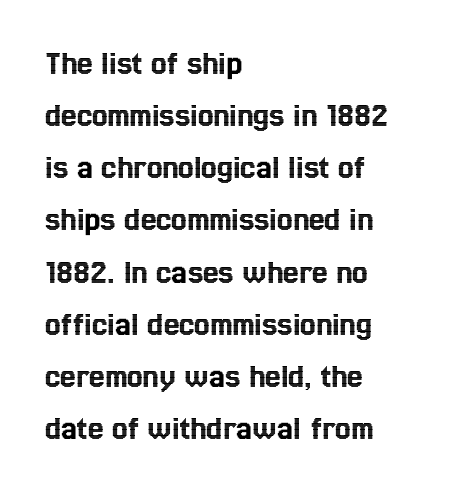
The image shows 35 px condensed type, upright; set left-aligned, normal line spacing (1.49x), normal letter spacing, not underlined; a medium x-height.
